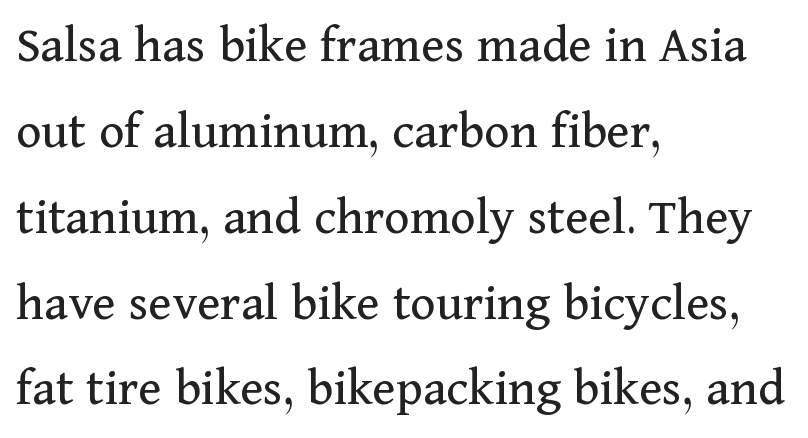
Posture: vertical. The letters look calm and open, with moderate or lighter stems. This rendering employs a face with finishing strokes, i.e., a serif. Letter spacing: default.
